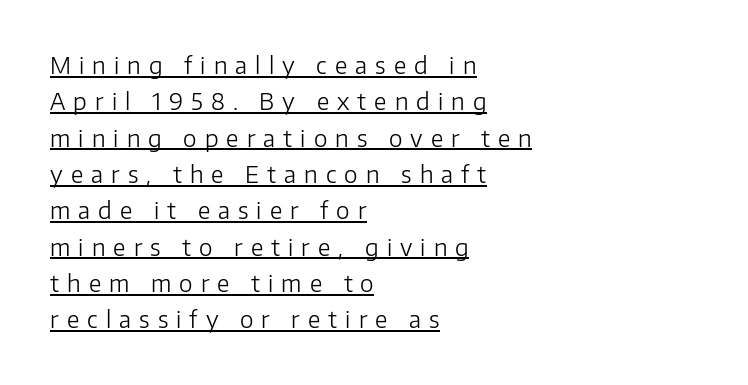
Q: Is the text bold? A: No.
Q: Is the text italic (slanted)? A: No, it is upright.
Q: Is the text underlined? A: Yes.
Q: How is the paragraph aligned? A: Left-aligned.
Q: Is the spacing between letters normal or unusually wide? A: Unusually wide.
Q: Is the spacing between lines tight, normal or loose? A: Normal.
